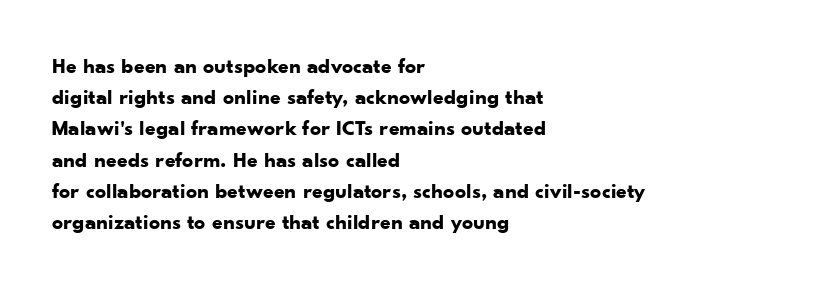
{"italic": "no", "bold": "yes", "underline": "no", "align": "left", "line_spacing": "normal", "line_spacing_ratio": 1.42, "letter_spacing": "normal", "letter_spacing_em": 0.0, "glyph_px": 22}
